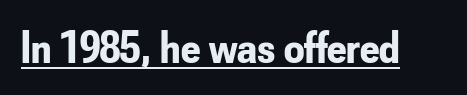
Q: Is the text bold? A: Yes.
Q: Is the text italic (slanted)? A: No, it is upright.
Q: Is the typeface a serif or a sans-serif typeface? A: Sans-serif.
Q: Is the text underlined? A: Yes.
Q: Is the spacing between letters normal or unusually wide? A: Normal.
Q: Width (condensed, normal, or wide)? A: Condensed.
Q: Stroke contrast? A: Low.
Q: x-height? A: Small.
Q: Monospaced? A: No.
